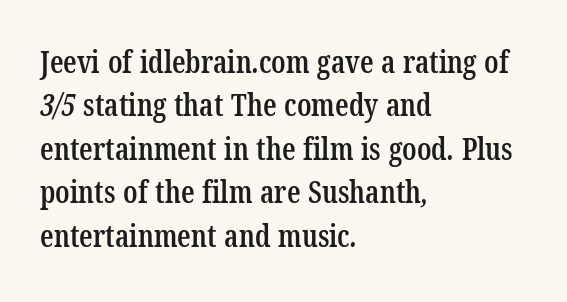
Q: Is the text bold? A: Semi-bold.
Q: Is the typeface a serif or a sans-serif typeface? A: Serif.
Q: Is the text underlined? A: No.
Q: How is the paragraph aligned? A: Left-aligned.
Q: Is the spacing between letters normal or unusually wide? A: Normal.
Q: Is the spacing between lines tight, normal or loose? A: Normal.
Q: Width (condensed, normal, or wide)? A: Condensed.
Q: Stroke contrast? A: Low.
Q: x-height? A: Medium.
Q: Monospaced? A: No.
